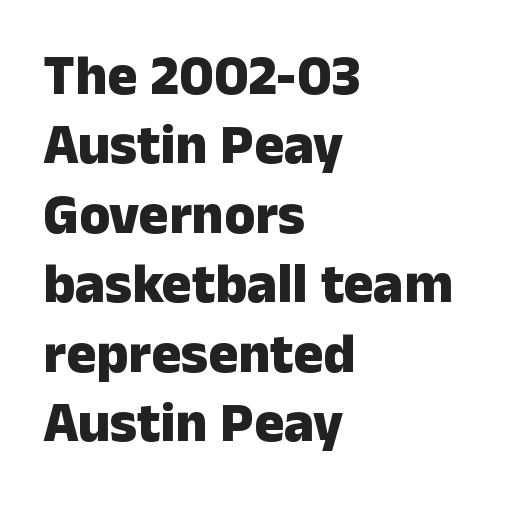
Q: Is the text bold? A: Yes.
Q: Is the text italic (slanted)? A: No, it is upright.
Q: Is the typeface a serif or a sans-serif typeface? A: Sans-serif.
Q: Is the text underlined? A: No.
Q: How is the paragraph aligned? A: Left-aligned.
Q: Is the spacing between letters normal or unusually wide? A: Normal.
Q: Width (condensed, normal, or wide)? A: Normal.
Q: Stroke contrast? A: Low.
Q: x-height? A: Medium.
Q: Monospaced? A: No.
